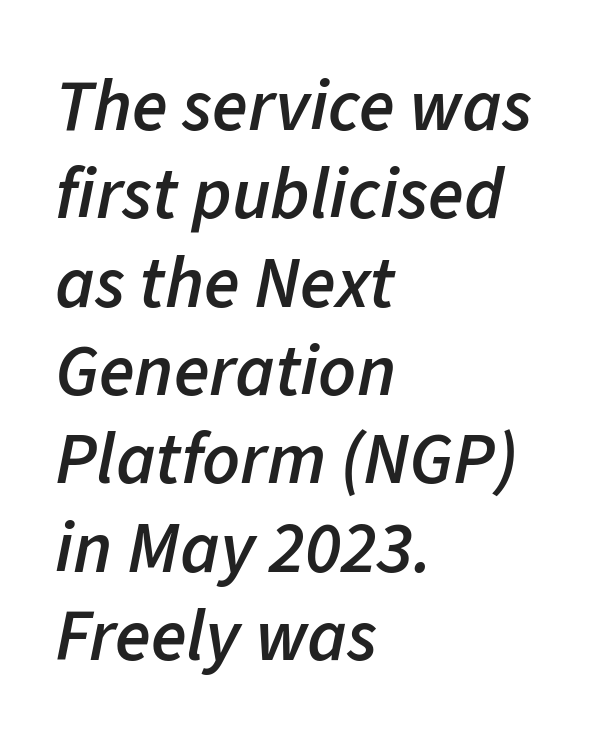
The image shows 73 px semibold type, italic (leaning right); set left-aligned, line spacing 1.21x, normal letter spacing, not underlined; low stroke contrast and a medium x-height.
